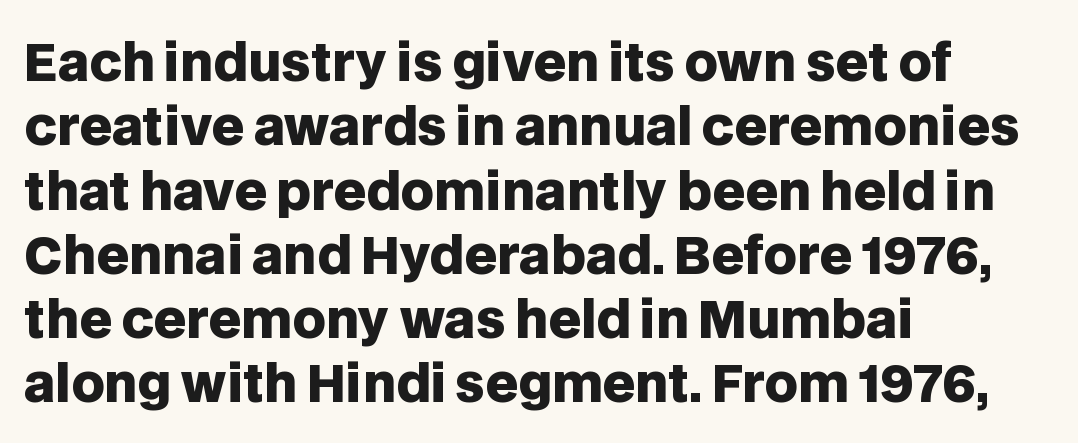
The passage shown has conventional tracking throughout. This sample is left-justified, so line endings fall wherever the words run out. Unlike italic type, these characters show no tilt at all. Glance below the letters and you will spot only blank space.
